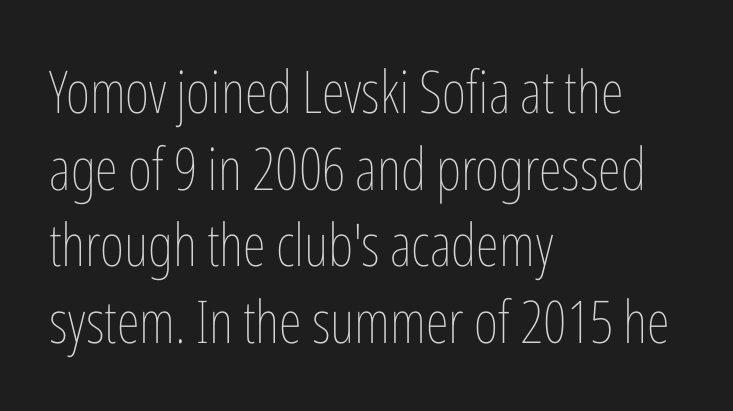
Nothing heavy about these letters — not bold at all. The rows are spaced the way most documents space them. A typesetter would call this proportional, since set widths differ per character. Lines of text with bare space underneath. In terms of posture, this sample is upright. Reading down the block, your eye returns to a fixed left position each line.
